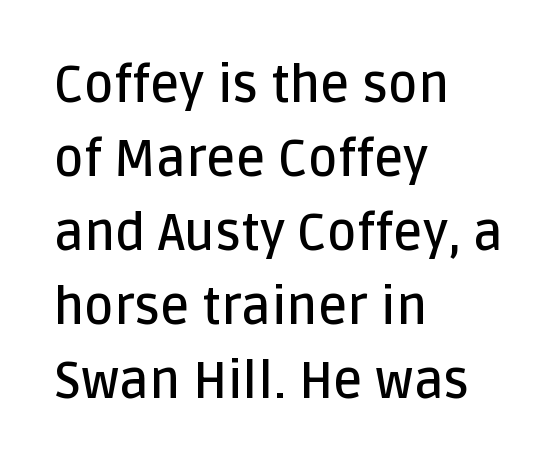
{"serif": "no", "italic": "no", "bold": "semi", "weight": "semibold", "width": "normal", "stroke_contrast": "low", "x_height": "large", "monospaced": "no", "underline": "no", "align": "left", "line_spacing": "normal", "line_spacing_ratio": 1.45, "letter_spacing": "normal", "letter_spacing_em": 0.0, "glyph_px": 51}
